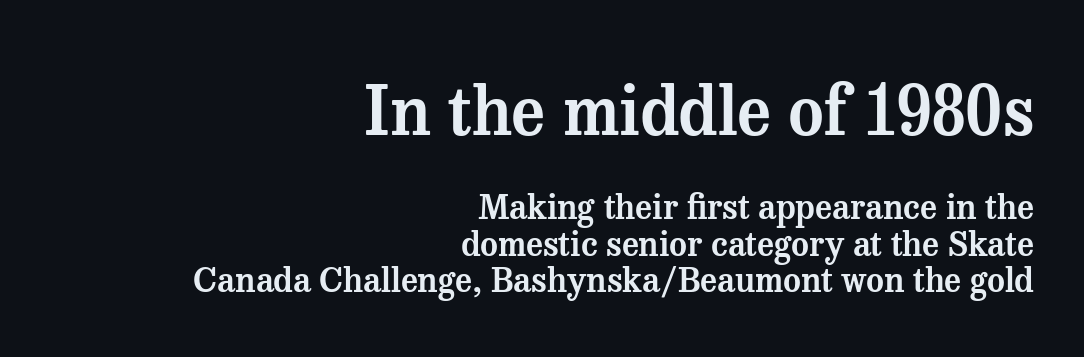
Q: Is the text italic (slanted)? A: No, it is upright.
Q: Is the typeface a serif or a sans-serif typeface? A: Serif.
Q: Is the text underlined? A: No.
Q: How is the paragraph aligned? A: Right-aligned.
Q: Is the spacing between letters normal or unusually wide? A: Normal.
Q: Is the spacing between lines tight, normal or loose? A: Tight.
Q: Which block of text is set in a larger size, the first (top) or the second (bottom)? A: The first (top) one.
Q: Width (condensed, normal, or wide)? A: Normal.
Q: Stroke contrast? A: Medium.
Q: x-height? A: Medium.
Q: Monospaced? A: No.
